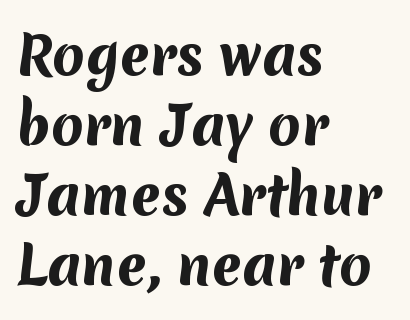
These lines carry a lot of weight — the face is fully bold. Proportional: the letters do not fall into vertical columns. Stroke terminals: plain, sans-serif. Caption: multi-line text, flush left, ragged right.
